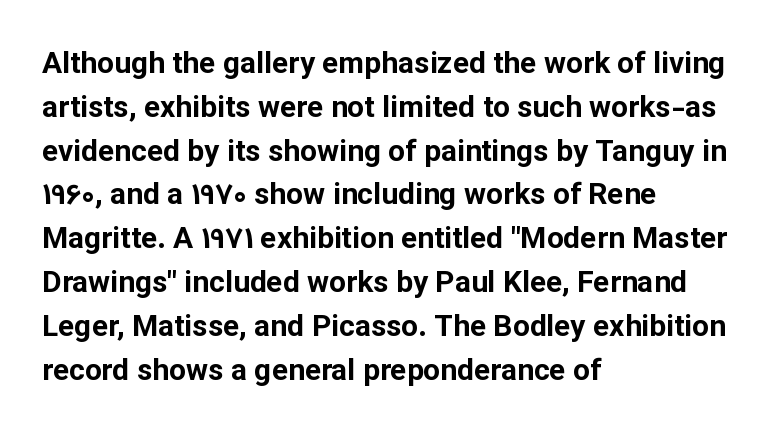
{"serif": "no", "italic": "no", "bold": "yes", "weight": "bold", "width": "normal", "stroke_contrast": "low", "x_height": "medium", "monospaced": "no", "underline": "no", "align": "left", "line_spacing": "normal", "line_spacing_ratio": 1.46, "letter_spacing": "normal", "letter_spacing_em": 0.0, "glyph_px": 30}
